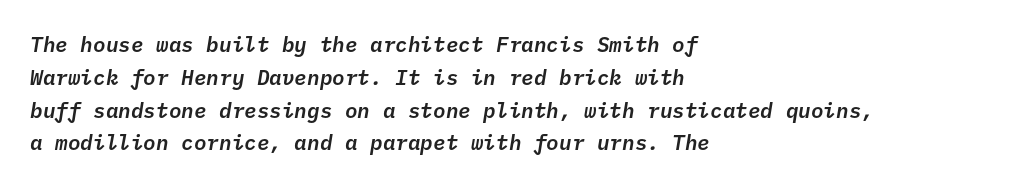
The image shows 21 px text type, italic (leaning right); set left-aligned, normal line spacing (1.56x), normal letter spacing, not underlined.
